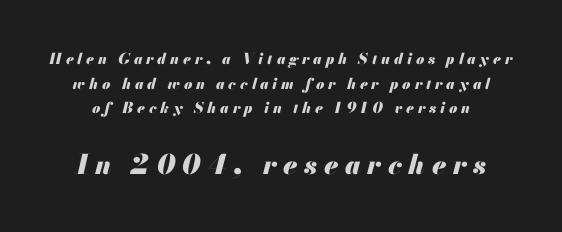
The image shows 27 px bold type, italic (leaning right); set normal line spacing (1.65x), unusually wide letter spacing (+0.25 em), not underlined; the second (bottom) block is 1.8x larger.
